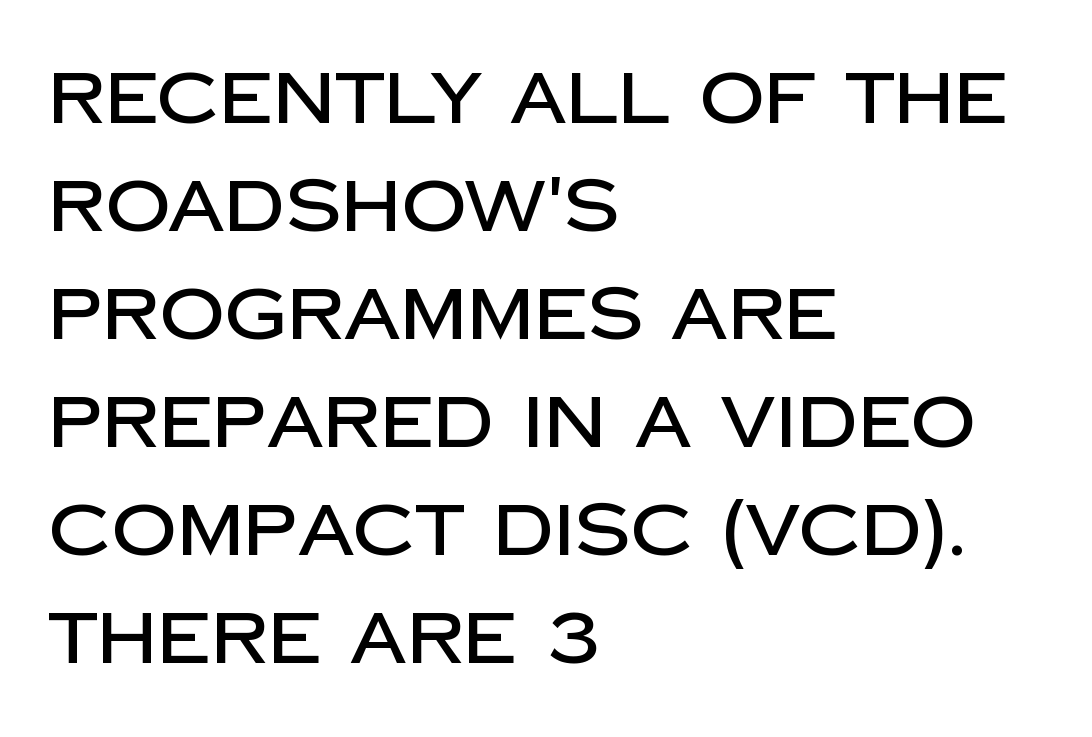
The image shows 72 px sans-serif type, upright; set left-aligned, normal line spacing (1.5x), normal letter spacing, not underlined; low stroke contrast and a large x-height.
